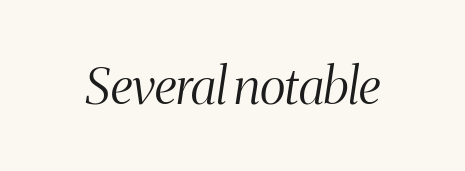
The image shows 51 px light, condensed serif type, italic (leaning right); set normal letter spacing, not underlined; medium stroke contrast and a medium x-height.
